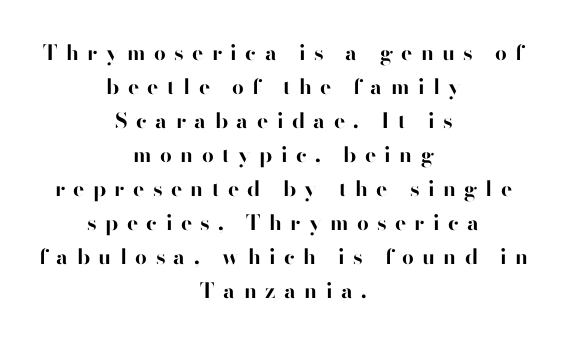
Q: Is the text bold? A: Yes.
Q: Is the text italic (slanted)? A: No, it is upright.
Q: Is the text underlined? A: No.
Q: How is the paragraph aligned? A: Centered.
Q: Is the spacing between letters normal or unusually wide? A: Unusually wide.
Q: Is the spacing between lines tight, normal or loose? A: Normal.
